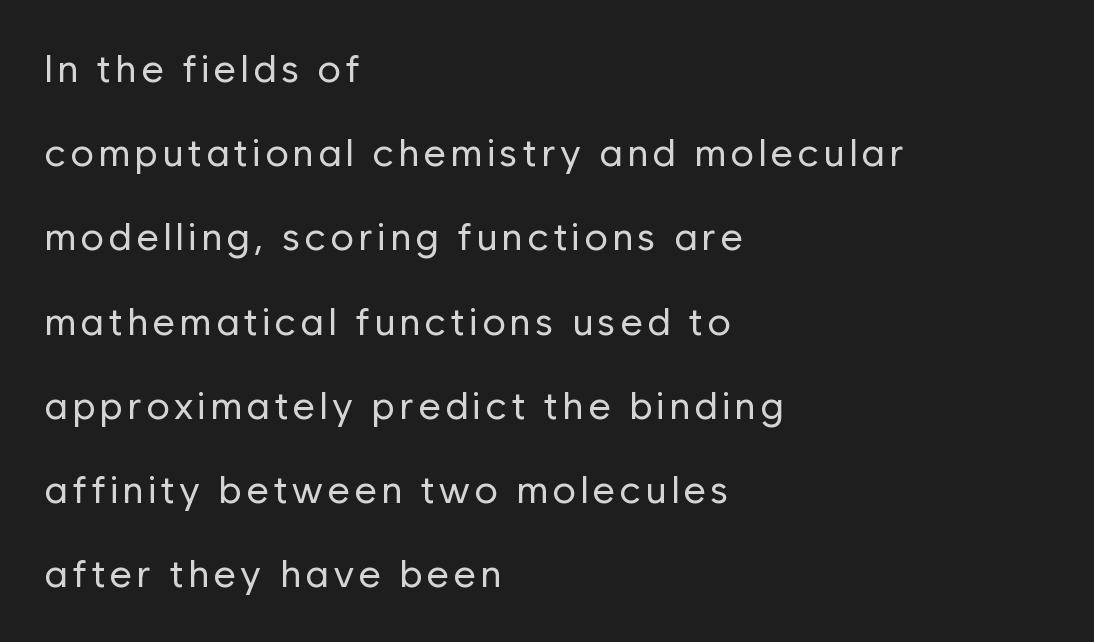
The image shows 39 px regular-weight sans-serif type, upright; set left-aligned, loose line spacing (2.16x), not underlined; low stroke contrast and a medium x-height.
